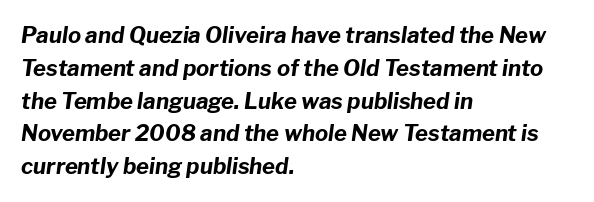
{"italic": "yes", "lean": "right", "slant_degrees": 8, "bold": "yes", "underline": "no", "align": "left", "line_spacing": "normal", "line_spacing_ratio": 1.49, "letter_spacing": "normal", "letter_spacing_em": 0.0, "glyph_px": 22}
